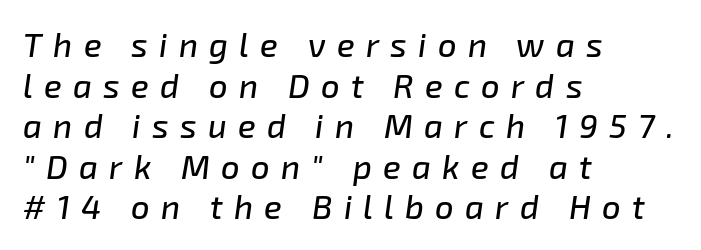
{"italic": "yes", "lean": "right", "slant_degrees": 8, "width": "normal", "stroke_contrast": "low", "x_height": "medium", "monospaced": "no", "underline": "no", "align": "left", "line_spacing_ratio": 1.23, "letter_spacing": "wide", "letter_spacing_em": 0.34, "glyph_px": 33}
